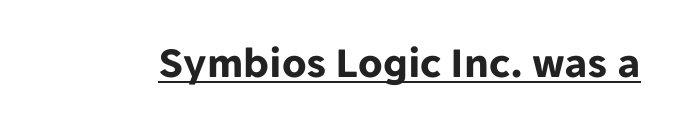
{"serif": "no", "italic": "no", "bold": "yes", "weight": "bold", "width": "normal", "stroke_contrast": "low", "x_height": "medium", "monospaced": "no", "underline": "yes", "letter_spacing": "normal", "letter_spacing_em": 0.0, "glyph_px": 44}
